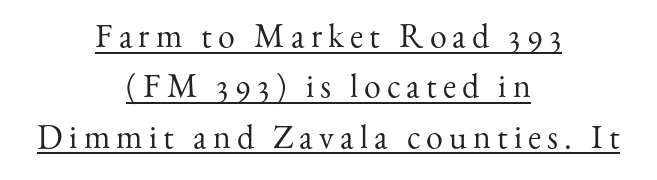
{"serif": "yes", "italic": "no", "bold": "no", "weight": "regular", "width": "normal", "stroke_contrast": "medium", "x_height": "small", "monospaced": "no", "underline": "yes", "align": "center", "line_spacing": "normal", "line_spacing_ratio": 1.48, "glyph_px": 34}
